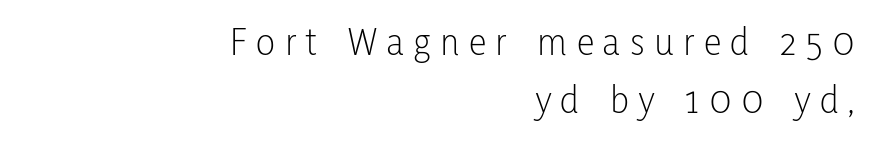
The image shows 40 px light, condensed sans-serif type, upright; set right-aligned, normal line spacing (1.45x), unusually wide letter spacing (+0.24 em), not underlined; low stroke contrast and a medium x-height.
